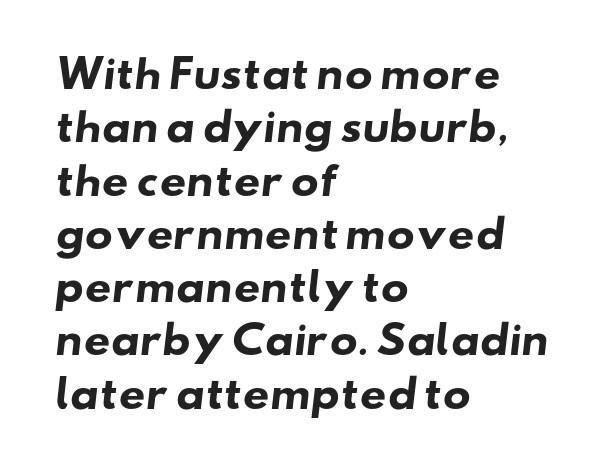
The glyphs in this specimen are sans serif. Nobody touched the tracking dial on this one. Stroke thickness is high; the sample reads as a true bold. Each letter keeps its own natural width here, so spacing adapts to shape. Line spacing here is normal.
